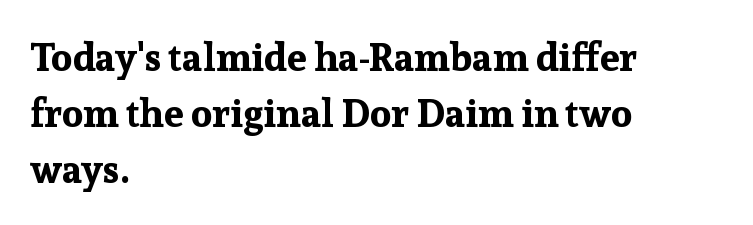
Q: Is the text bold? A: Yes.
Q: Is the text italic (slanted)? A: No, it is upright.
Q: Is the typeface a serif or a sans-serif typeface? A: Serif.
Q: Is the text underlined? A: No.
Q: How is the paragraph aligned? A: Left-aligned.
Q: Is the spacing between letters normal or unusually wide? A: Normal.
Q: Is the spacing between lines tight, normal or loose? A: Normal.
Q: Width (condensed, normal, or wide)? A: Normal.
Q: Stroke contrast? A: Low.
Q: x-height? A: Medium.
Q: Monospaced? A: No.
